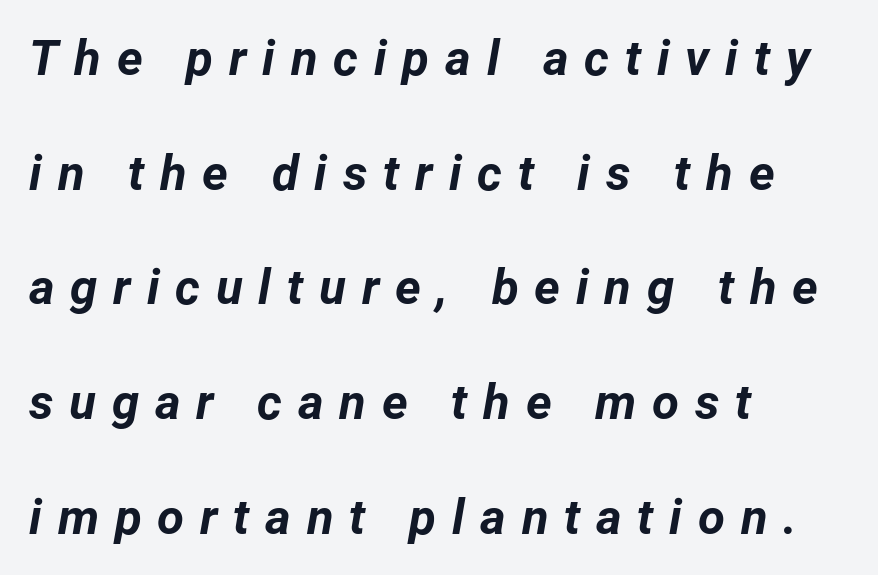
{"italic": "yes", "lean": "right", "slant_degrees": 12, "bold": "yes", "weight": "bold", "width": "normal", "stroke_contrast": "low", "x_height": "medium", "monospaced": "no", "underline": "no", "align": "left", "line_spacing": "loose", "line_spacing_ratio": 2.34, "letter_spacing": "wide", "letter_spacing_em": 0.32, "glyph_px": 49}
